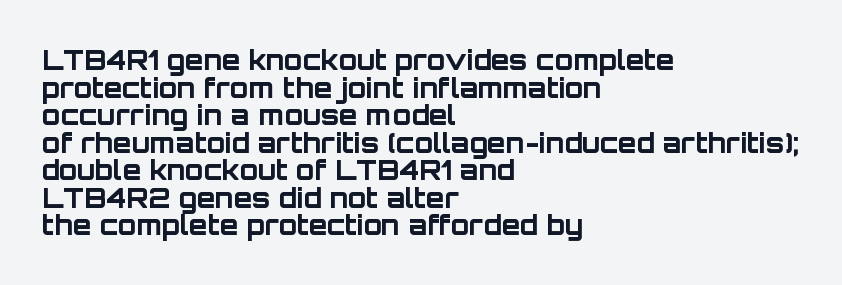
The image shows 27 px bold type, upright; set left-aligned, tight line spacing (1.02x), normal letter spacing, not underlined.
